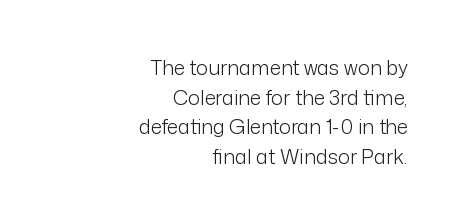
{"italic": "no", "bold": "no", "underline": "no", "align": "right", "line_spacing": "normal", "line_spacing_ratio": 1.48, "letter_spacing": "normal", "letter_spacing_em": 0.0, "glyph_px": 20}
